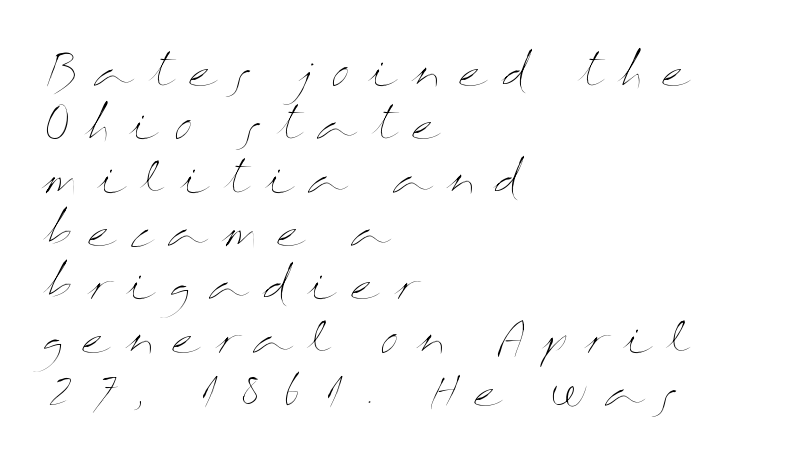
Short note: letters widely spaced. No chunkiness to these letters — they're not bold. The text block is weighted toward the left margin, trailing off unevenly rightward. Check the space under the baseline: it is left empty. Proportional: the letters do not fall into vertical columns.
